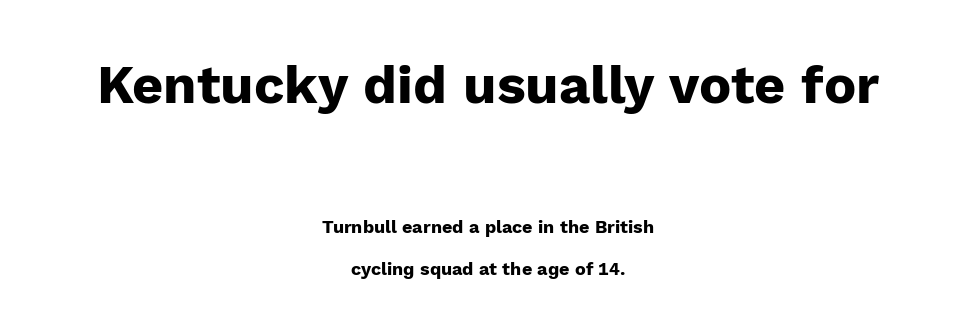
{"serif": "no", "italic": "no", "bold": "yes", "weight": "heavy", "width": "normal", "stroke_contrast": "low", "x_height": "medium", "monospaced": "no", "underline": "no", "align": "center", "line_spacing": "loose", "line_spacing_ratio": 2.34, "letter_spacing": "normal", "letter_spacing_em": 0.0, "larger_block": "first", "size_ratio": 3.0, "glyph_px": 54}
